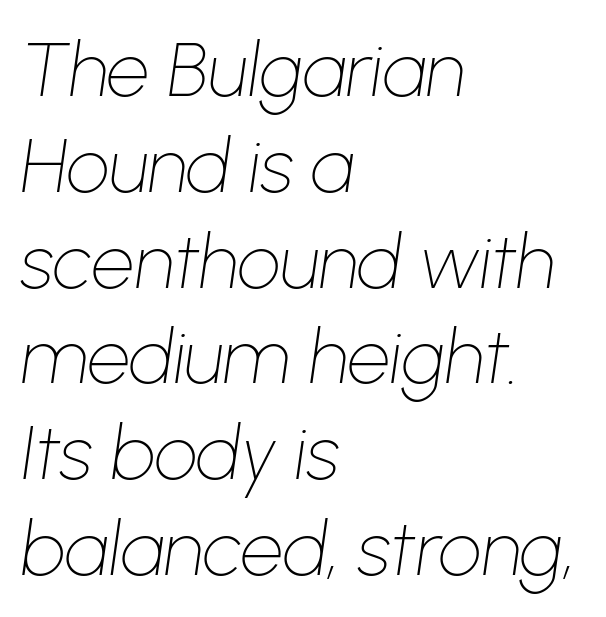
The image shows 76 px thin type, italic (leaning right); set left-aligned, normal line spacing (1.26x), normal letter spacing, not underlined; low stroke contrast and a medium x-height.
